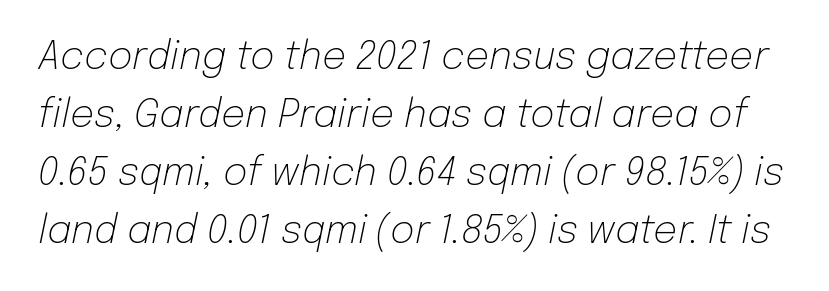
{"italic": "yes", "lean": "right", "slant_degrees": 12, "bold": "no", "weight": "light", "width": "normal", "stroke_contrast": "low", "x_height": "medium", "monospaced": "no", "underline": "no", "line_spacing": "normal", "line_spacing_ratio": 1.53, "letter_spacing": "normal", "letter_spacing_em": 0.0, "glyph_px": 38}
